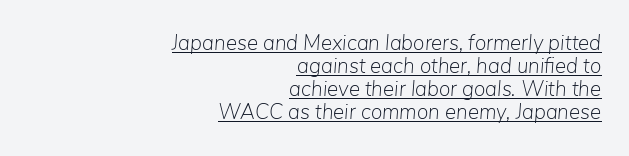
The image shows 21 px text type, italic (leaning right); set right-aligned, tight line spacing (1.1x), normal letter spacing, underlined.
